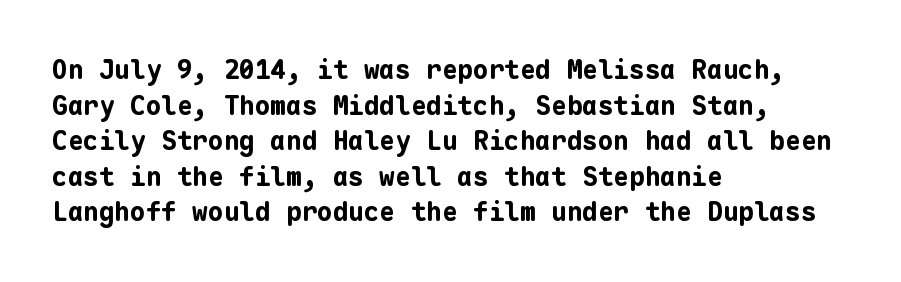
Descenders are the only things crossing below the line. Weight: bold. The tracking reads as untouched default to a designer's eye. A typesetter would mark this as roman, not italic.
